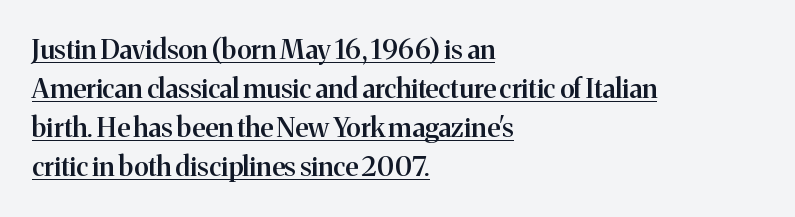
Between one letter and the next there's only the usual sliver of space. Does the lettering tilt? It doesn't — this is upright. A semibold gives these letters moderate extra thickness, short of bold. You can see a thin bar hugging the bottom of the glyphs. Does the leading feel generous? No, just average. The rag falls on the right side of this text block.
